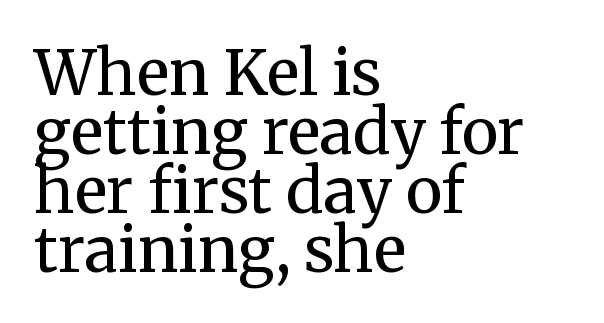
Letterform terminals end in serifs throughout the passage. Each word holds together tightly as a unit, with standard inter-letter gaps. Do the characters align in a grid? No, the font is proportional. The setting favours the left margin, as ordinary paragraphs usually do.
